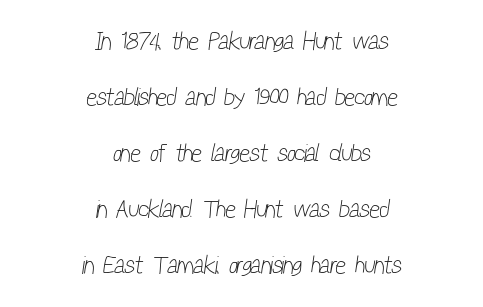
Weight: regular or lighter. The passage shown has conventional tracking throughout. Each line is balanced around a shared central axis. A great deal of white space separates one row of letters from the next.
